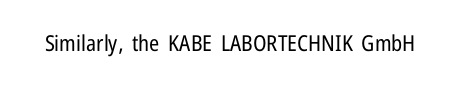
The image shows 22 px text type, upright; set normal letter spacing, not underlined.
